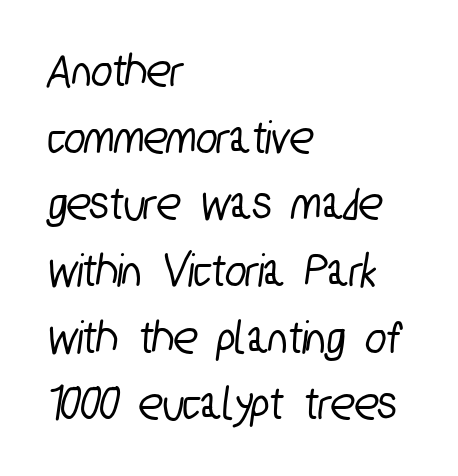
{"serif": "no", "width": "condensed", "stroke_contrast": "low", "x_height": "medium", "monospaced": "no", "underline": "no", "align": "left", "line_spacing": "normal", "line_spacing_ratio": 1.36, "letter_spacing": "normal", "letter_spacing_em": 0.0, "glyph_px": 49}
